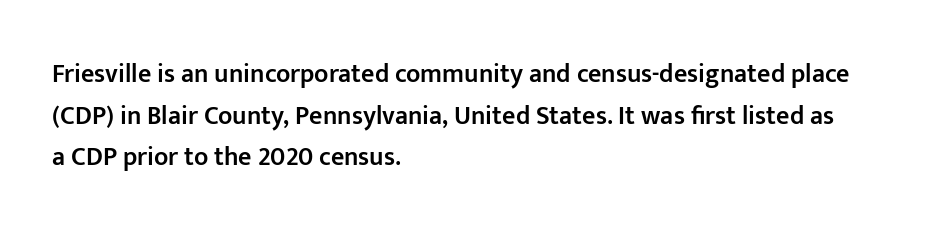
Q: Is the text bold? A: Semi-bold.
Q: Is the text italic (slanted)? A: No, it is upright.
Q: Is the text underlined? A: No.
Q: How is the paragraph aligned? A: Left-aligned.
Q: Is the spacing between letters normal or unusually wide? A: Normal.
Q: Is the spacing between lines tight, normal or loose? A: Normal.
